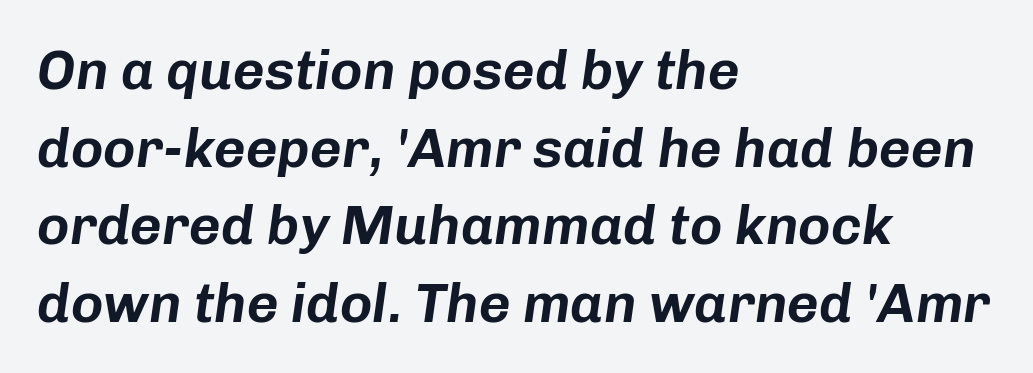
One glance says typical: line gaps are just what's usual. These lines are rendered in a variable-pitch font. Alignment: flush left. Descenders are the only things crossing below the line. Does the lettering tilt? It does — this is italic. Each word holds together tightly as a unit, with standard inter-letter gaps.
